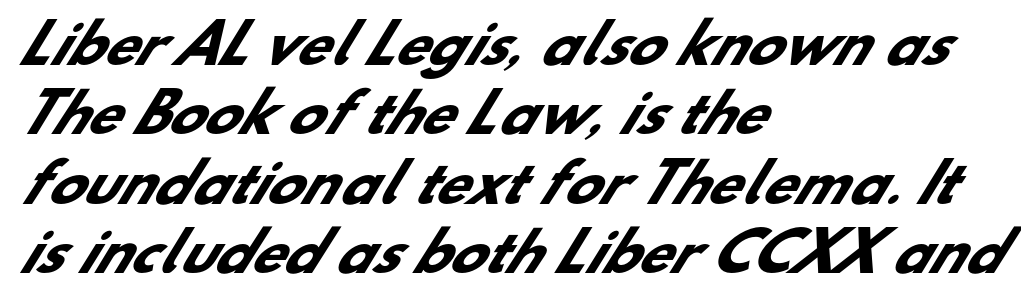
The image shows 53 px heavy sans-serif type; set left-aligned, normal line spacing (1.31x), normal letter spacing, not underlined; low stroke contrast and a small x-height.
